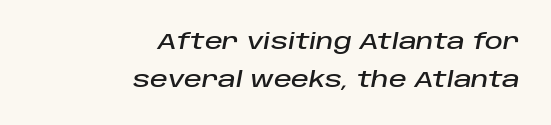
The passage is arranged like a letterhead date or caption credit — flush right. It's the slanting kind of type. The tracking reads as untouched default to a designer's eye. The strip under each line holds only bare page.
